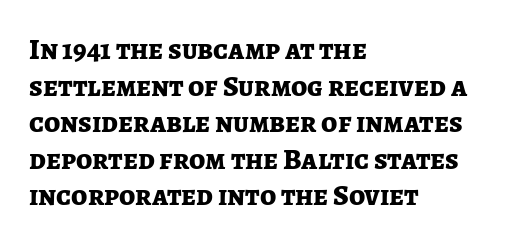
Q: Is the text bold? A: Yes.
Q: Is the text italic (slanted)? A: No, it is upright.
Q: Is the typeface a serif or a sans-serif typeface? A: Sans-serif.
Q: Is the text underlined? A: No.
Q: How is the paragraph aligned? A: Left-aligned.
Q: Is the spacing between letters normal or unusually wide? A: Normal.
Q: Is the spacing between lines tight, normal or loose? A: Normal.
Q: Width (condensed, normal, or wide)? A: Normal.
Q: Stroke contrast? A: Low.
Q: x-height? A: Medium.
Q: Monospaced? A: No.
